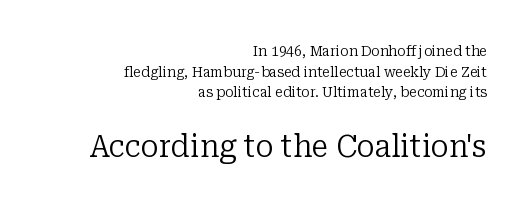
The image shows 30 px regular-weight serif type, upright; set right-aligned, normal line spacing (1.48x), normal letter spacing, not underlined; the second (bottom) block is 2.14x larger; low stroke contrast and a medium x-height.
